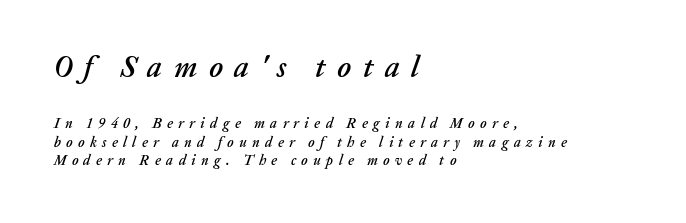
{"italic": "yes", "lean": "right", "slant_degrees": 20, "width": "normal", "stroke_contrast": "low", "x_height": "medium", "monospaced": "no", "underline": "no", "align": "left", "line_spacing": "normal", "line_spacing_ratio": 1.31, "letter_spacing": "wide", "letter_spacing_em": 0.38, "larger_block": "first", "size_ratio": 2.14, "glyph_px": 30}
